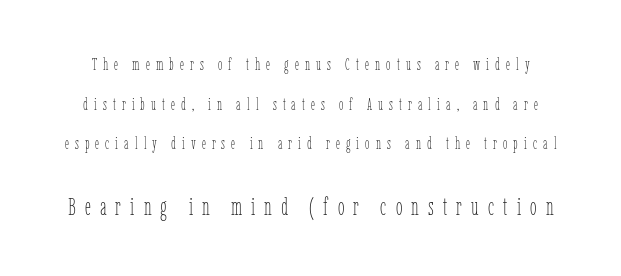
The block sitting lower on the canvas is the one with enlarged characters. A light-to-regular cut is what we see here. The string is rendered with underlining switched off. Posture: upright roman.
